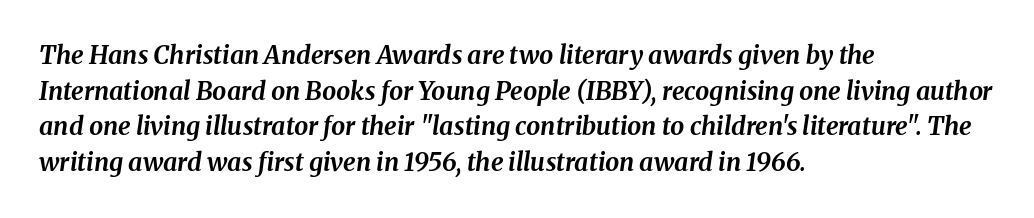
Short and long lines alike share a common starting point at left. Beneath every word, the page is bare. Spacing between characters is what you'd get straight out of the box. In terms of posture, this sample is oblique. If you measured baseline to baseline, you'd find a middling distance.
